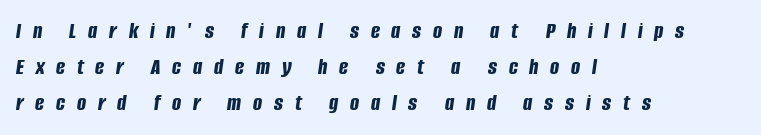
The image shows 24 px bold type, italic (leaning right); set left-aligned, normal line spacing (1.51x), unusually wide letter spacing (+0.49 em), not underlined.
